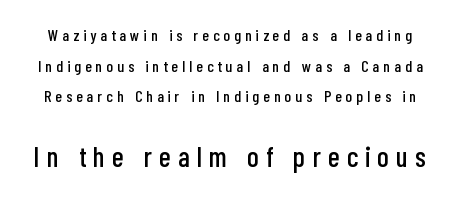
Q: Is the text italic (slanted)? A: No, it is upright.
Q: Is the typeface a serif or a sans-serif typeface? A: Sans-serif.
Q: Is the text underlined? A: No.
Q: Is the spacing between letters normal or unusually wide? A: Unusually wide.
Q: Is the spacing between lines tight, normal or loose? A: Loose.
Q: Which block of text is set in a larger size, the first (top) or the second (bottom)? A: The second (bottom) one.
Q: Width (condensed, normal, or wide)? A: Condensed.
Q: Stroke contrast? A: Low.
Q: x-height? A: Medium.
Q: Monospaced? A: No.
